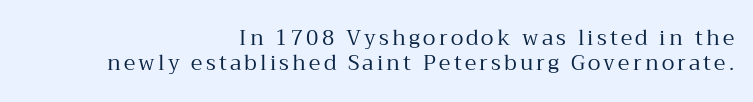
{"italic": "no", "bold": "no", "underline": "no", "align": "right", "line_spacing_ratio": 1.21, "glyph_px": 21}
